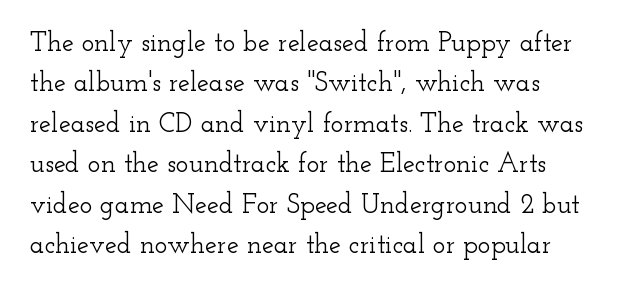
{"italic": "no", "underline": "no", "line_spacing": "normal", "line_spacing_ratio": 1.5, "letter_spacing": "normal", "letter_spacing_em": 0.0, "glyph_px": 27}
